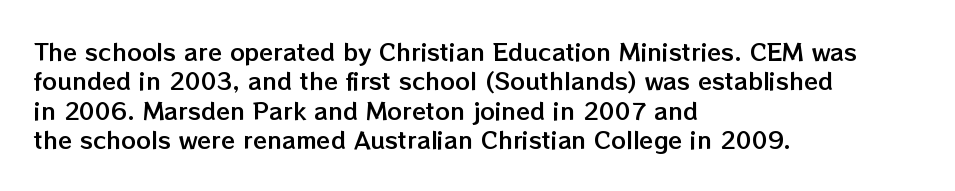
Q: Is the text italic (slanted)? A: No, it is upright.
Q: Is the text underlined? A: No.
Q: How is the paragraph aligned? A: Left-aligned.
Q: Is the spacing between letters normal or unusually wide? A: Normal.
Q: Is the spacing between lines tight, normal or loose? A: Normal.
